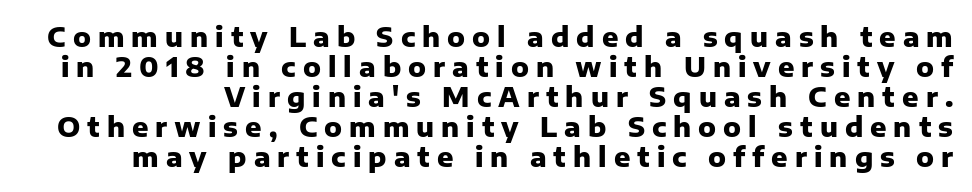
{"italic": "no", "bold": "yes", "underline": "no", "line_spacing": "tight", "line_spacing_ratio": 1.11, "letter_spacing": "wide", "letter_spacing_em": 0.26, "glyph_px": 27}
